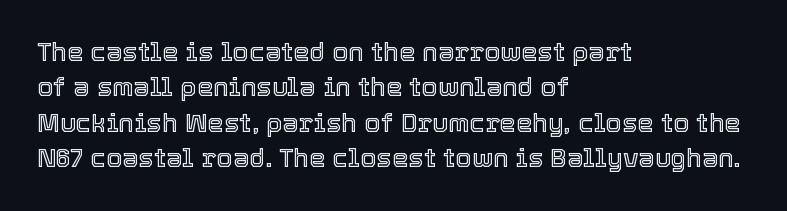
The image shows 26 px text type, upright; set left-aligned, normal line spacing (1.36x), normal letter spacing, not underlined.
